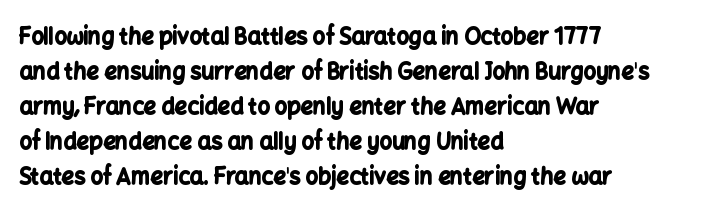
The image shows 22 px bold type, upright; set left-aligned, normal line spacing (1.59x), normal letter spacing, not underlined.
